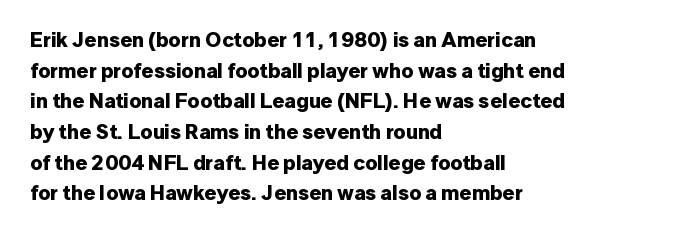
Glyph-to-glyph distance matches everyday printed text. If you drew a line through each stem, it would be perfectly vertical. Horizontal bands of white between lines are of average thickness. Type without underlining. The glyphs have the mass of a bold cut.
